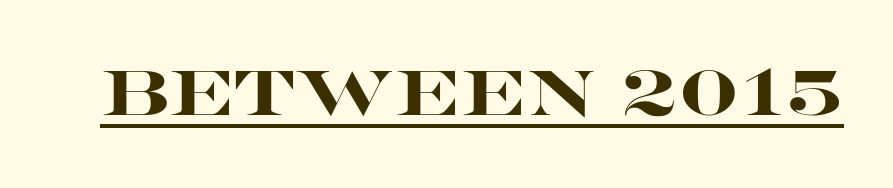
Q: Is the text bold? A: Yes.
Q: Is the text italic (slanted)? A: No, it is upright.
Q: Is the typeface a serif or a sans-serif typeface? A: Serif.
Q: Is the text underlined? A: Yes.
Q: Is the spacing between letters normal or unusually wide? A: Normal.
Q: Width (condensed, normal, or wide)? A: Wide.
Q: Stroke contrast? A: High.
Q: x-height? A: Large.
Q: Monospaced? A: No.
